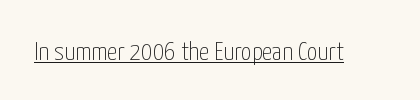
{"italic": "no", "bold": "no", "underline": "yes", "letter_spacing": "normal", "letter_spacing_em": 0.0, "glyph_px": 26}
